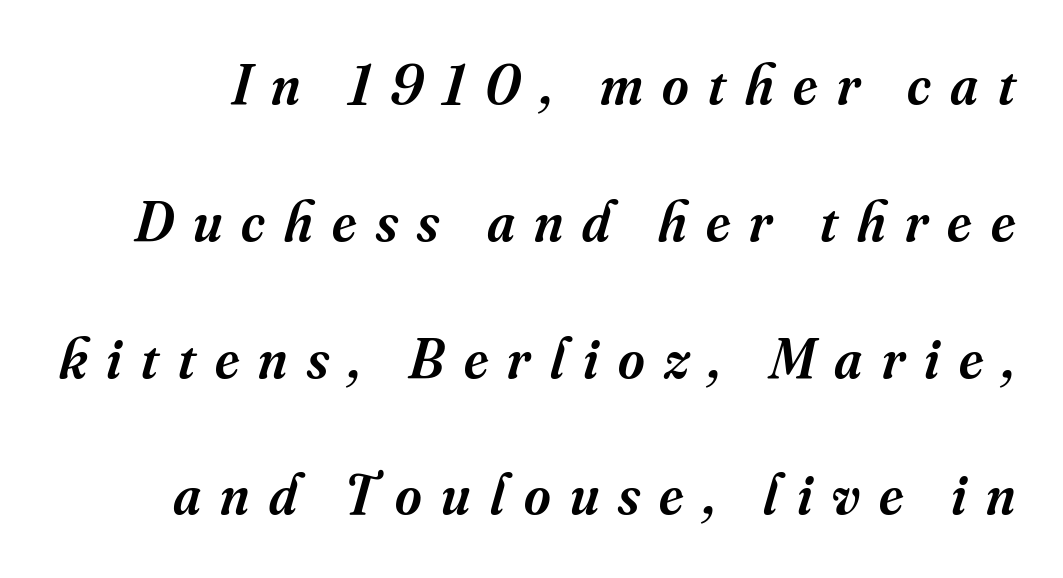
{"serif": "yes", "italic": "yes", "lean": "right", "slant_degrees": 16, "bold": "semi", "weight": "semibold", "width": "normal", "stroke_contrast": "medium", "x_height": "small", "monospaced": "no", "underline": "no", "line_spacing": "loose", "line_spacing_ratio": 2.4, "letter_spacing": "wide", "letter_spacing_em": 0.34, "glyph_px": 57}
